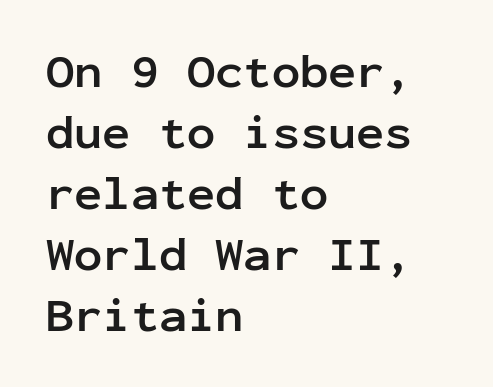
Caption: standard tracking, unaltered. The passage shown is typeset with a sans-serif family. Rule under the text: the space is simply empty. Reading down the block, your eye returns to a fixed left position each line.
